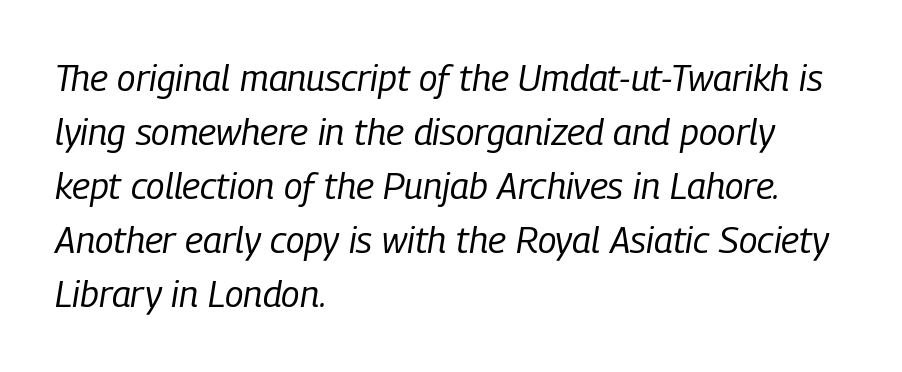
{"italic": "yes", "lean": "right", "slant_degrees": 9, "bold": "no", "weight": "regular", "width": "condensed", "stroke_contrast": "low", "x_height": "medium", "monospaced": "no", "underline": "no", "align": "left", "line_spacing": "normal", "line_spacing_ratio": 1.46, "letter_spacing": "normal", "letter_spacing_em": 0.0, "glyph_px": 37}
